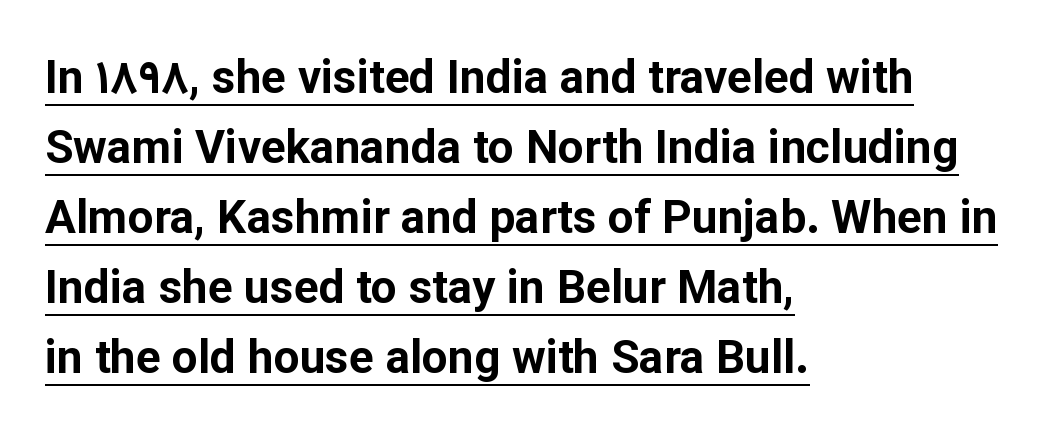
The image shows 46 px bold sans-serif type, upright; set left-aligned, normal line spacing (1.52x), normal letter spacing, underlined; low stroke contrast and a medium x-height.
